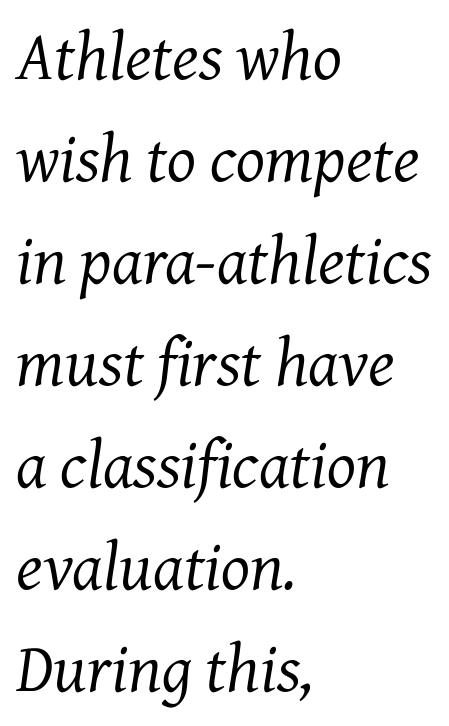
Q: Is the text bold? A: No.
Q: Is the text italic (slanted)? A: Yes, it leans right by about 7 degrees.
Q: Is the typeface a serif or a sans-serif typeface? A: Serif.
Q: Is the text underlined? A: No.
Q: How is the paragraph aligned? A: Left-aligned.
Q: Is the spacing between letters normal or unusually wide? A: Normal.
Q: Is the spacing between lines tight, normal or loose? A: Normal.
Q: Width (condensed, normal, or wide)? A: Normal.
Q: Stroke contrast? A: Medium.
Q: x-height? A: Medium.
Q: Monospaced? A: No.
